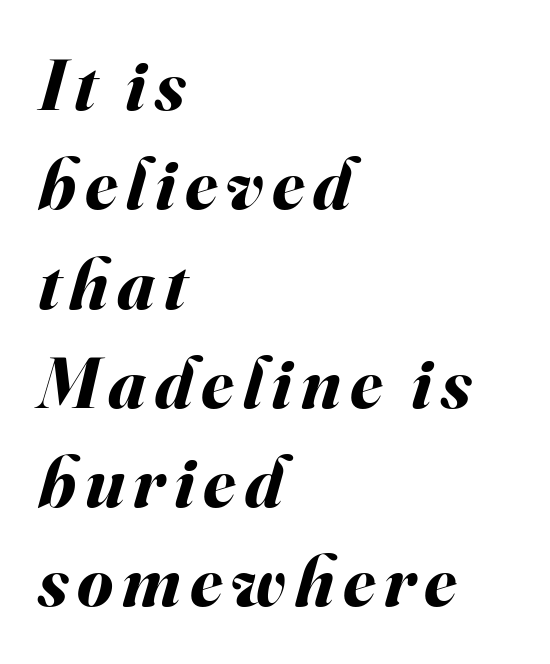
{"italic": "yes", "lean": "right", "slant_degrees": 16, "bold": "yes", "weight": "bold", "width": "normal", "stroke_contrast": "medium", "x_height": "small", "monospaced": "no", "underline": "no", "align": "left", "line_spacing": "normal", "line_spacing_ratio": 1.36, "glyph_px": 73}
